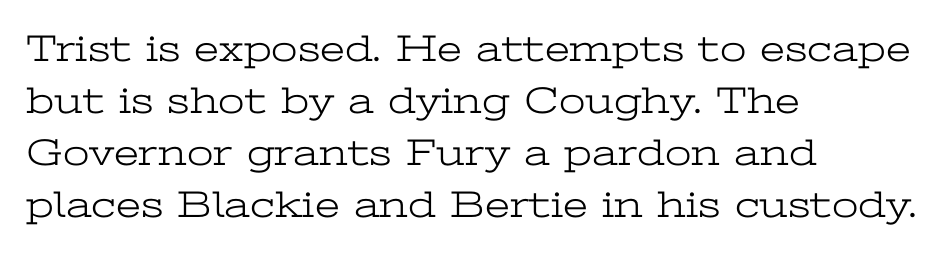
Q: Is the text bold? A: No.
Q: Is the text italic (slanted)? A: No, it is upright.
Q: Is the typeface a serif or a sans-serif typeface? A: Serif.
Q: Is the text underlined? A: No.
Q: How is the paragraph aligned? A: Left-aligned.
Q: Is the spacing between letters normal or unusually wide? A: Normal.
Q: Is the spacing between lines tight, normal or loose? A: Normal.
Q: Width (condensed, normal, or wide)? A: Wide.
Q: Stroke contrast? A: Low.
Q: x-height? A: Medium.
Q: Monospaced? A: No.
